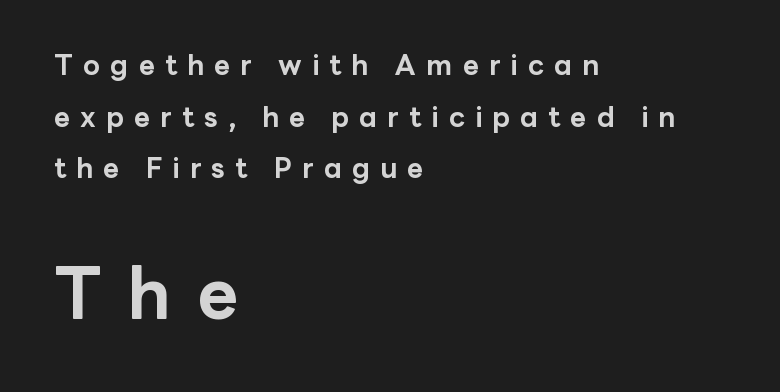
The image shows 71 px bold sans-serif type, upright; set left-aligned, line spacing 1.84x, unusually wide letter spacing (+0.36 em), not underlined; the second (bottom) block is 2.54x larger; low stroke contrast and a medium x-height.
